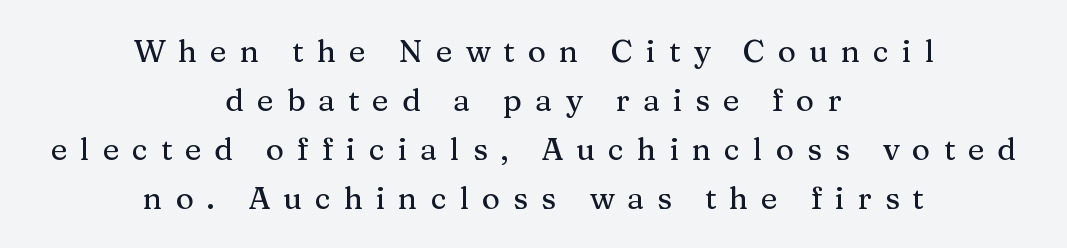
{"serif": "yes", "italic": "no", "width": "normal", "stroke_contrast": "medium", "x_height": "medium", "monospaced": "no", "underline": "no", "align": "center", "line_spacing": "normal", "line_spacing_ratio": 1.58, "letter_spacing": "wide", "letter_spacing_em": 0.42, "glyph_px": 31}
